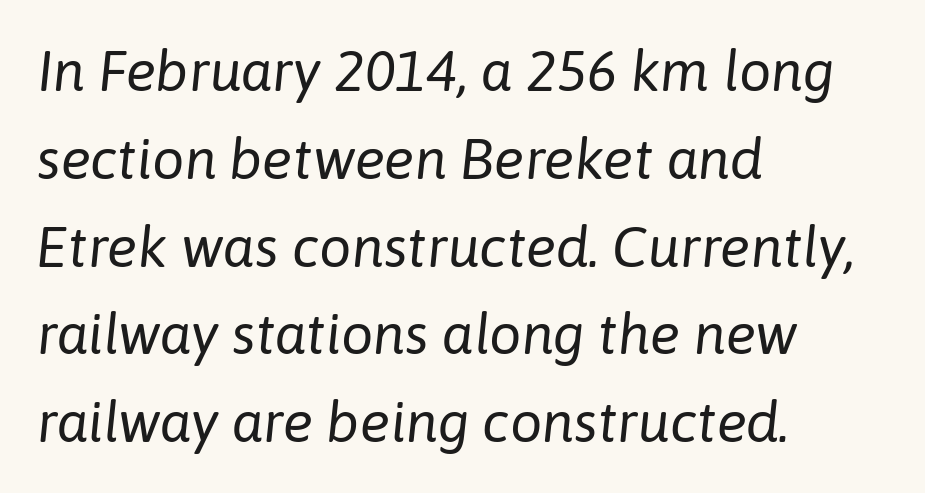
Q: Is the text bold? A: No.
Q: Is the text italic (slanted)? A: Yes, it leans right by about 6 degrees.
Q: Is the text underlined? A: No.
Q: How is the paragraph aligned? A: Left-aligned.
Q: Is the spacing between letters normal or unusually wide? A: Normal.
Q: Is the spacing between lines tight, normal or loose? A: Normal.
Q: Width (condensed, normal, or wide)? A: Normal.
Q: Stroke contrast? A: Low.
Q: x-height? A: Medium.
Q: Monospaced? A: No.
